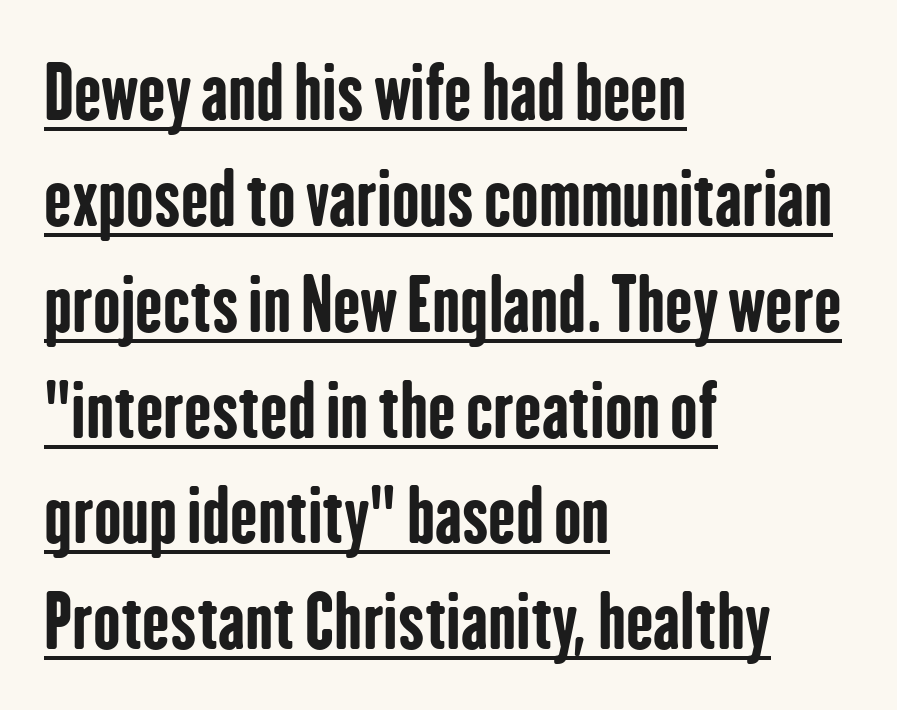
Nothing unusual about the tracking: characters are spaced as the font intends. Spacing verdict: proportional, widths tailored to each character. If you drew a ruler down the left edge, every line would touch it. The glyphs in this specimen are sans serif.
